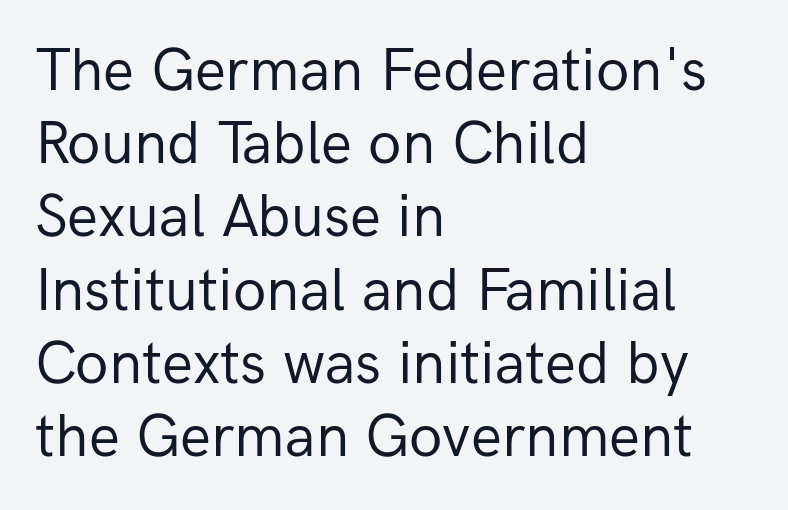
{"serif": "no", "italic": "no", "bold": "no", "weight": "regular", "width": "normal", "stroke_contrast": "low", "x_height": "medium", "monospaced": "no", "underline": "no", "align": "left", "line_spacing_ratio": 1.2, "letter_spacing": "normal", "letter_spacing_em": 0.0, "glyph_px": 61}
